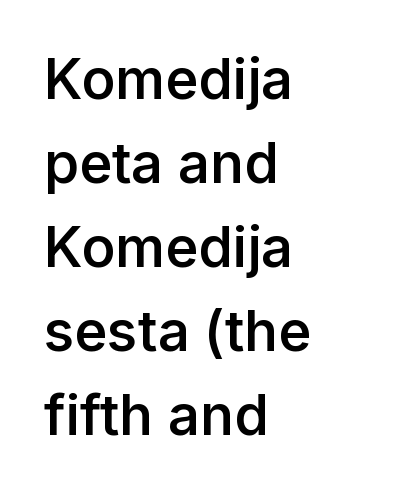
The image shows 56 px semibold sans-serif type, upright; set left-aligned, normal line spacing (1.5x), normal letter spacing, not underlined; low stroke contrast and a medium x-height.
